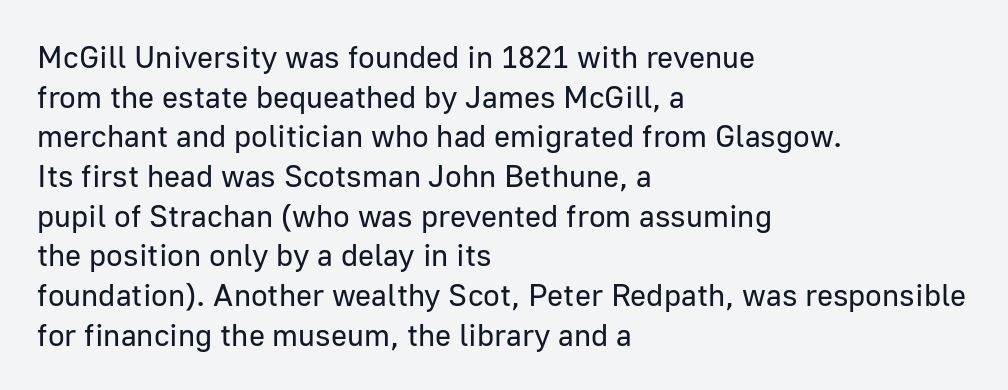
Q: Is the text bold? A: No.
Q: Is the text italic (slanted)? A: No, it is upright.
Q: Is the typeface a serif or a sans-serif typeface? A: Sans-serif.
Q: Is the text underlined? A: No.
Q: How is the paragraph aligned? A: Left-aligned.
Q: Is the spacing between letters normal or unusually wide? A: Normal.
Q: Is the spacing between lines tight, normal or loose? A: Normal.
Q: Width (condensed, normal, or wide)? A: Normal.
Q: Stroke contrast? A: Low.
Q: x-height? A: Medium.
Q: Monospaced? A: No.
